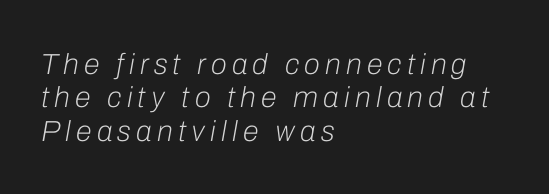
You could barely slide anything between these rows. You can tell it's italic because the verticals aren't actually vertical. This sample has the flowing, uneven cadence of proportional lettering. The lines in this sample share a left origin and differ only in where they stop. Stroke mass is kept to a normal reading level or below. Nobody drew a line under any word here.
